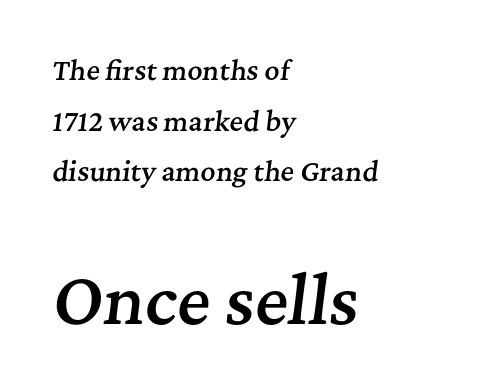
The image shows 64 px semibold serif type, italic (leaning right); set left-aligned, loose line spacing (1.95x), normal letter spacing, not underlined; the second (bottom) block is 2.46x larger; medium stroke contrast and a medium x-height.
